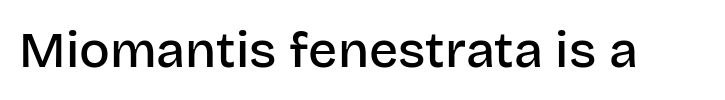
The image shows 51 px semibold sans-serif type, upright; set normal letter spacing, not underlined; low stroke contrast and a large x-height.
